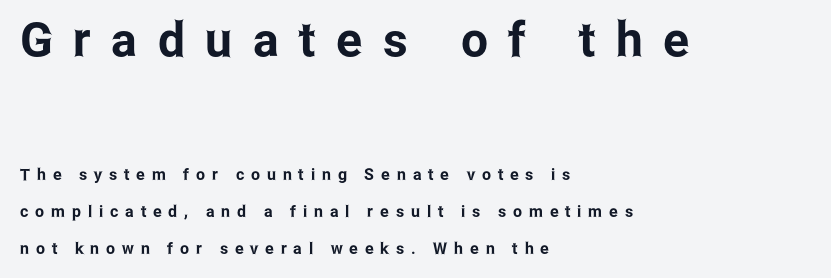
Q: Is the text italic (slanted)? A: No, it is upright.
Q: Is the typeface a serif or a sans-serif typeface? A: Sans-serif.
Q: Is the text underlined? A: No.
Q: How is the paragraph aligned? A: Left-aligned.
Q: Is the spacing between letters normal or unusually wide? A: Unusually wide.
Q: Is the spacing between lines tight, normal or loose? A: Loose.
Q: Which block of text is set in a larger size, the first (top) or the second (bottom)? A: The first (top) one.
Q: Width (condensed, normal, or wide)? A: Condensed.
Q: Stroke contrast? A: Low.
Q: x-height? A: Medium.
Q: Monospaced? A: No.
